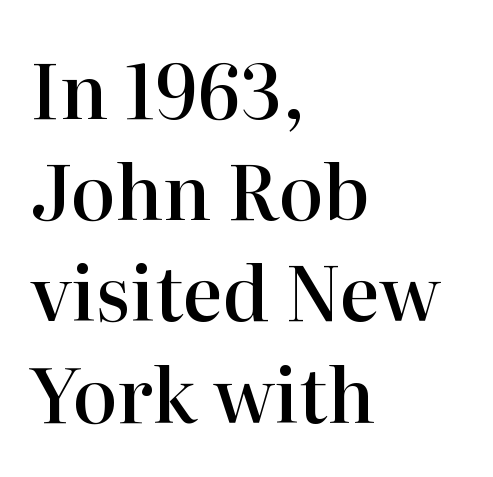
The passage shown is typed in a proportional face where columns would drift. If you drew a line through each stem, it would be perfectly vertical. Is there much room between lines? A standard amount, neither cramped nor airy. The foot of each line stays bare and open.
